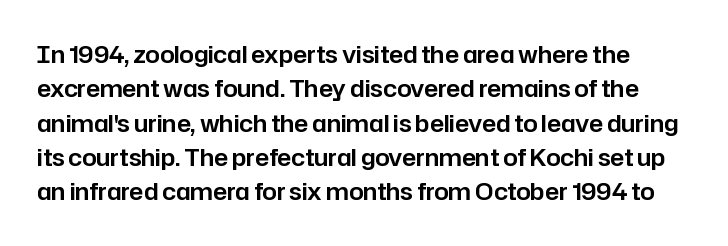
{"italic": "no", "underline": "no", "line_spacing": "normal", "line_spacing_ratio": 1.49, "letter_spacing": "normal", "letter_spacing_em": 0.0, "glyph_px": 23}
